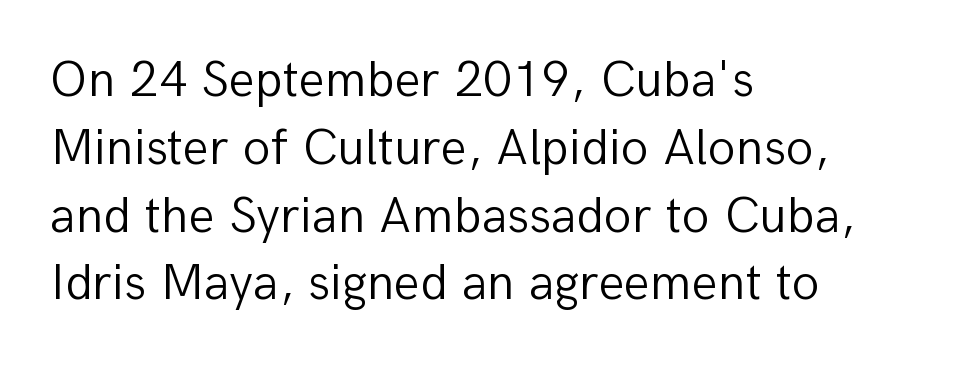
The image shows 51 px light sans-serif type, upright; set left-aligned, normal line spacing (1.33x), normal letter spacing, not underlined; low stroke contrast and a medium x-height.
